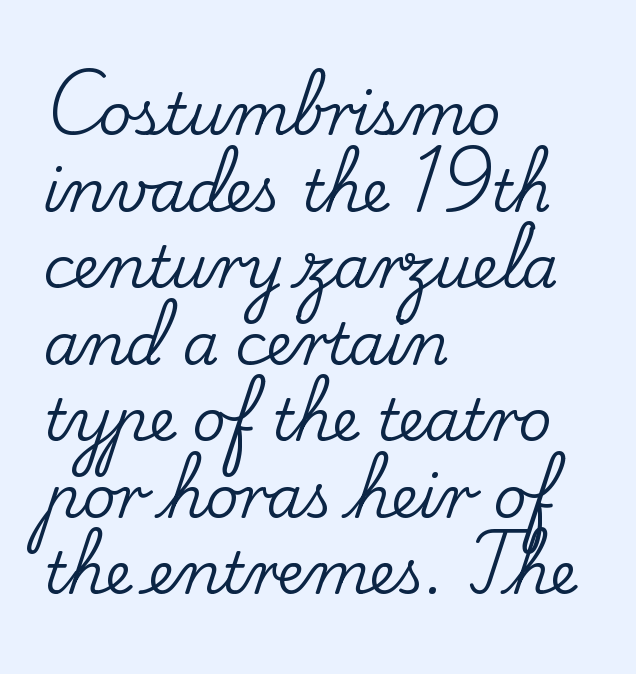
Characters follow at the spacing the type designer built in. If you measured baseline to baseline, you'd find a middling distance. Classification — serif. Looks like regular typesetting: each glyph gets only the width it needs.
